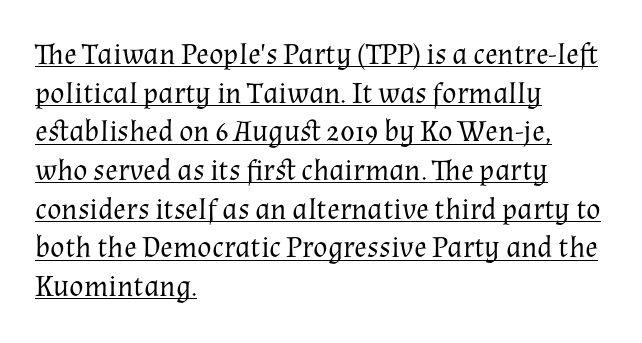
Q: Is the text bold? A: No.
Q: Is the text italic (slanted)? A: No, it is upright.
Q: Is the typeface a serif or a sans-serif typeface? A: Serif.
Q: Is the text underlined? A: Yes.
Q: How is the paragraph aligned? A: Left-aligned.
Q: Is the spacing between letters normal or unusually wide? A: Normal.
Q: Is the spacing between lines tight, normal or loose? A: Normal.
Q: Width (condensed, normal, or wide)? A: Normal.
Q: Stroke contrast? A: Medium.
Q: x-height? A: Medium.
Q: Monospaced? A: No.
